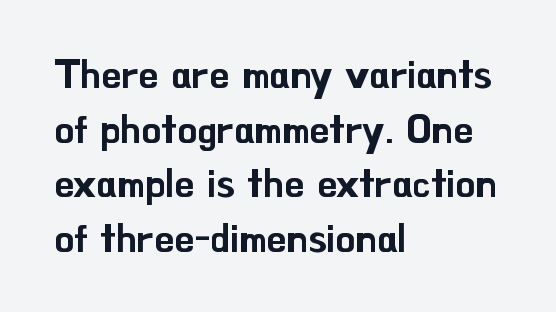
The image shows 39 px sans-serif type, upright; set left-aligned, normal line spacing (1.4x), normal letter spacing, not underlined; low stroke contrast and a small x-height.
